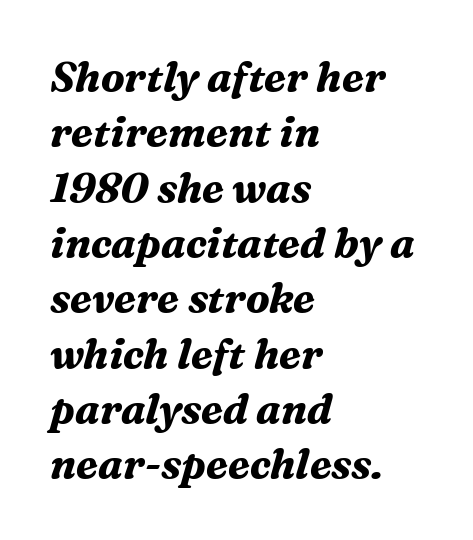
Caption: standard tracking, unaltered. Little horizontal feet cap the strokes, marking this as serif type. Normally led — the rows are evenly, conventionally spaced. Leftover space on each line is placed entirely after the last word. Do the characters align in a grid? No, the font is proportional.
